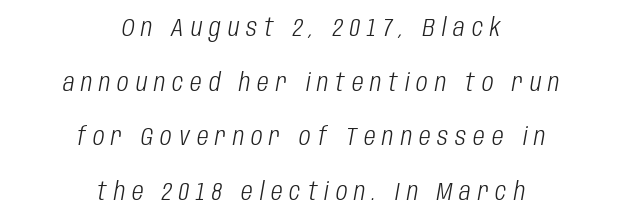
Q: Is the text bold? A: No.
Q: Is the text italic (slanted)? A: Yes, it leans right by about 10 degrees.
Q: Is the text underlined? A: No.
Q: How is the paragraph aligned? A: Centered.
Q: Is the spacing between letters normal or unusually wide? A: Unusually wide.
Q: Is the spacing between lines tight, normal or loose? A: Loose.
